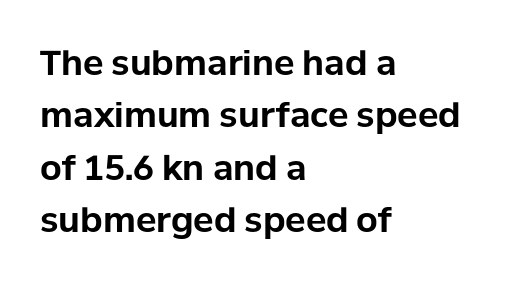
{"serif": "no", "italic": "no", "bold": "yes", "weight": "bold", "width": "normal", "stroke_contrast": "low", "x_height": "medium", "monospaced": "no", "underline": "no", "align": "left", "line_spacing": "normal", "line_spacing_ratio": 1.54, "letter_spacing": "normal", "letter_spacing_em": 0.0, "glyph_px": 34}
